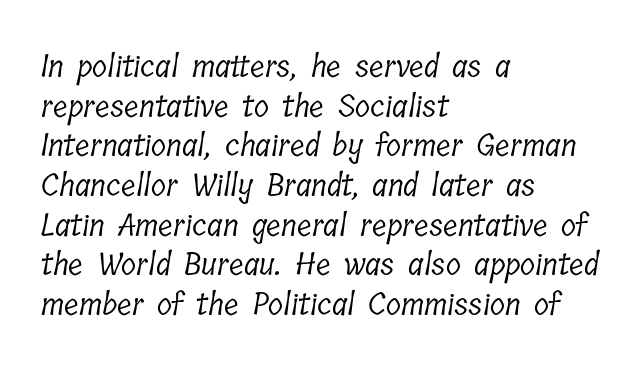
The image shows 31 px light, condensed serif type; set left-aligned, normal line spacing (1.28x), normal letter spacing, not underlined; low stroke contrast and a medium x-height.
